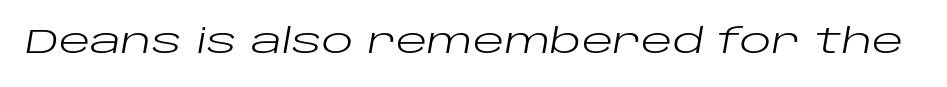
{"italic": "yes", "lean": "right", "slant_degrees": 10, "bold": "no", "weight": "regular", "width": "wide", "stroke_contrast": "low", "x_height": "large", "monospaced": "no", "underline": "no", "letter_spacing": "normal", "letter_spacing_em": 0.0, "glyph_px": 33}
